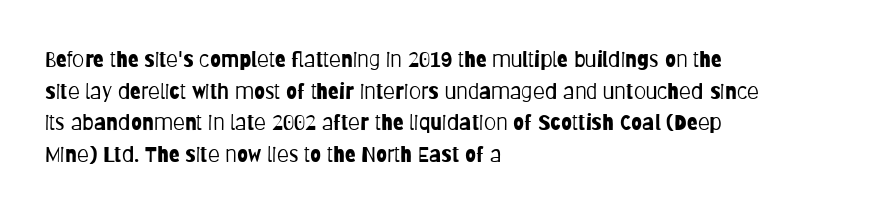
The image shows 22 px text type, upright; set left-aligned, normal line spacing (1.44x), normal letter spacing, not underlined.
